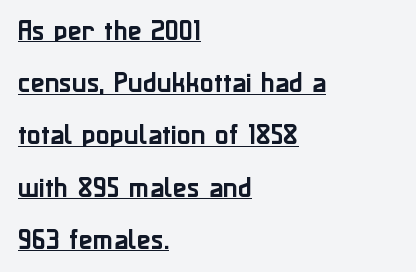
Q: Is the text italic (slanted)? A: No, it is upright.
Q: Is the text underlined? A: Yes.
Q: How is the paragraph aligned? A: Left-aligned.
Q: Is the spacing between letters normal or unusually wide? A: Normal.
Q: Is the spacing between lines tight, normal or loose? A: Loose.
